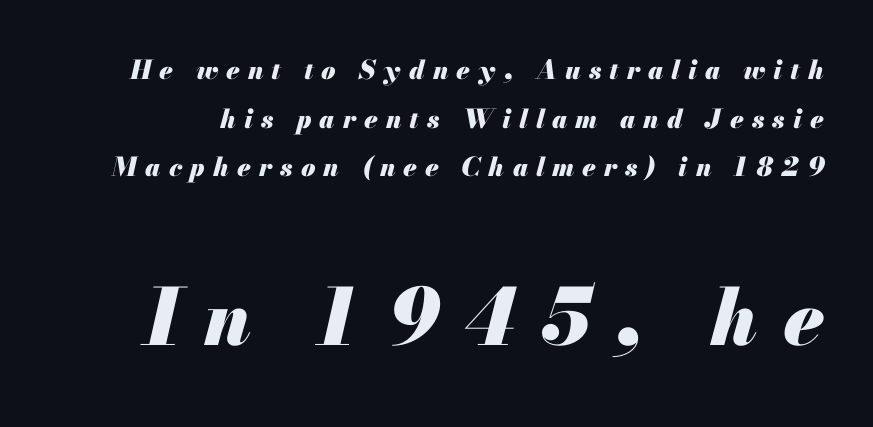
The image shows 78 px heavy type, italic (leaning right); set line spacing 1.87x, unusually wide letter spacing (+0.31 em), not underlined; the second (bottom) block is 3.0x larger; medium stroke contrast and a small x-height.
